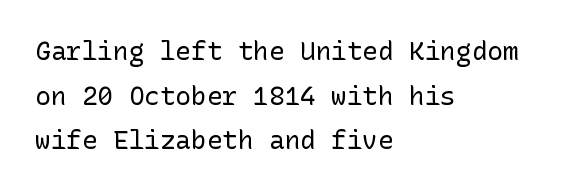
The image shows 26 px text type, upright; set left-aligned, line spacing 1.72x, normal letter spacing, not underlined.
